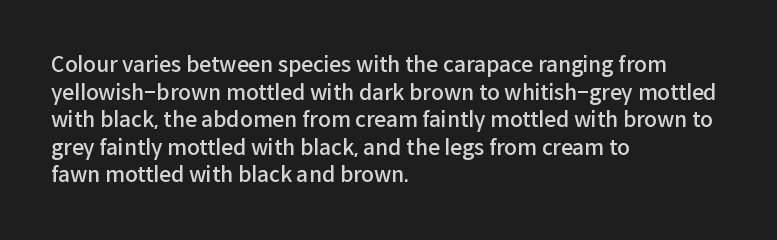
Q: Is the text bold? A: Semi-bold.
Q: Is the text italic (slanted)? A: No, it is upright.
Q: Is the text underlined? A: No.
Q: How is the paragraph aligned? A: Left-aligned.
Q: Is the spacing between letters normal or unusually wide? A: Normal.
Q: Is the spacing between lines tight, normal or loose? A: Normal.
